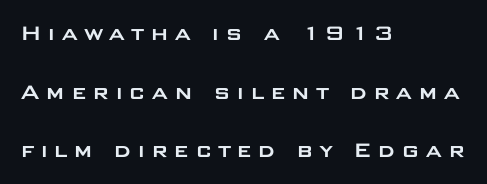
The font's upright variant was chosen for this text. A clean baseline with only descenders dipping below it. Look at the tracking — it's clearly loosened, letters drifting apart. The lines are spread far apart with generous leading. One-word summary of the alignment: left.
